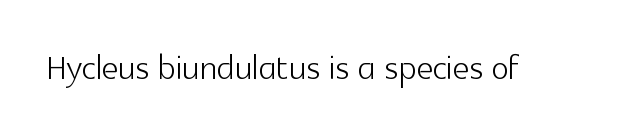
{"serif": "no", "italic": "no", "bold": "no", "weight": "light", "width": "normal", "x_height": "medium", "monospaced": "no", "underline": "no", "letter_spacing": "normal", "letter_spacing_em": 0.0, "glyph_px": 46}
